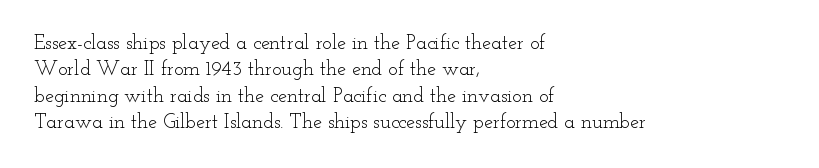
The image shows 20 px text type, upright; set left-aligned, normal line spacing (1.32x), normal letter spacing, not underlined.
